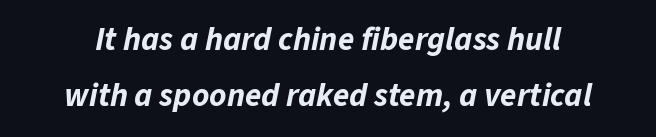
Compared with typical body copy, the letter spacing here is the same. A dark, heavy texture on the line: the type is bold. Type without underlining. Looks like regular typesetting: each glyph gets only the width it needs.
